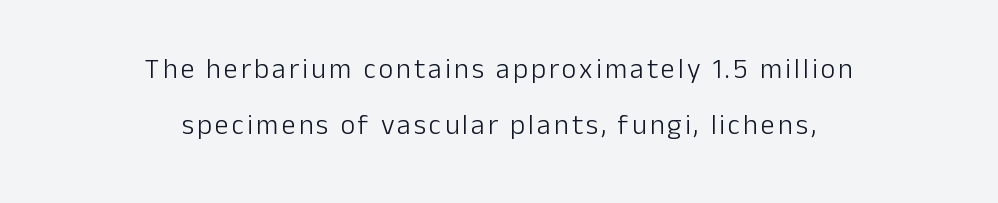
The image shows 28 px light sans-serif type, upright; set centered, loose line spacing (1.99x), not underlined; low stroke contrast and a medium x-height.
